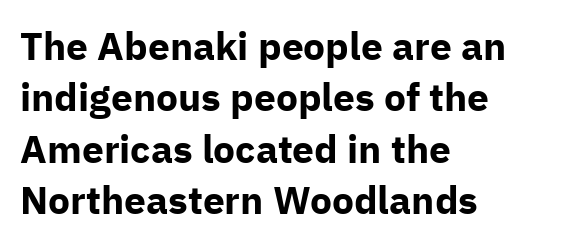
Notice how the stems are strictly vertical — no italics here. The letterforms sit shoulder to shoulder at normal distance. Letters rest on an invisible, unmarked baseline. The passage shown is emphatically bold. Each letter keeps its own natural width here, so spacing adapts to shape. Are there feet on the stems? There aren't — it's a sans.
